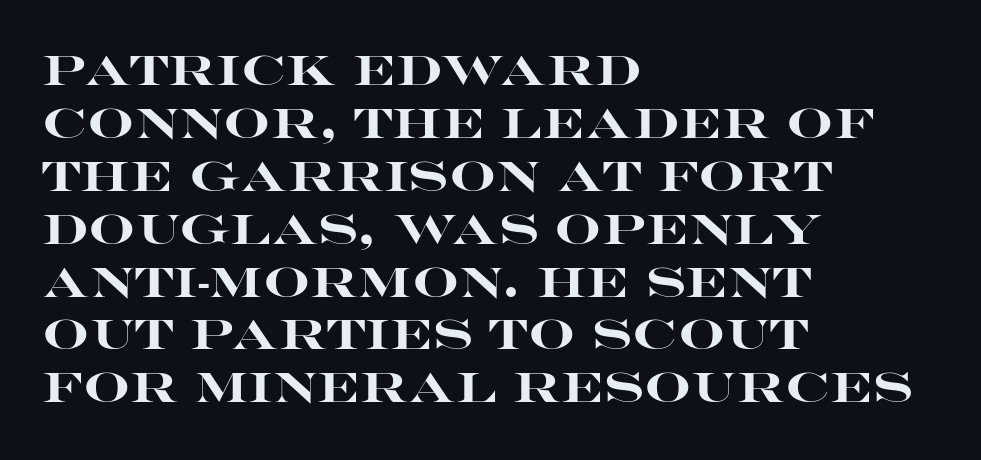
Q: Is the text bold? A: Yes.
Q: Is the text italic (slanted)? A: No, it is upright.
Q: Is the typeface a serif or a sans-serif typeface? A: Serif.
Q: Is the text underlined? A: No.
Q: How is the paragraph aligned? A: Left-aligned.
Q: Is the spacing between letters normal or unusually wide? A: Normal.
Q: Is the spacing between lines tight, normal or loose? A: Normal.
Q: Width (condensed, normal, or wide)? A: Wide.
Q: Stroke contrast? A: High.
Q: x-height? A: Large.
Q: Monospaced? A: No.
